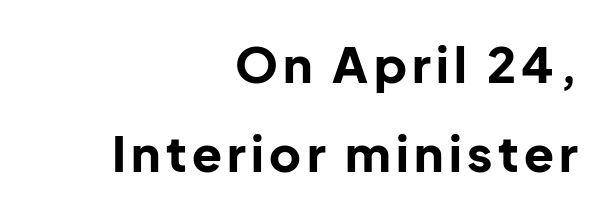
{"serif": "no", "italic": "no", "bold": "yes", "weight": "bold", "width": "normal", "stroke_contrast": "low", "x_height": "medium", "monospaced": "no", "underline": "no", "align": "right", "line_spacing_ratio": 1.81, "glyph_px": 49}
